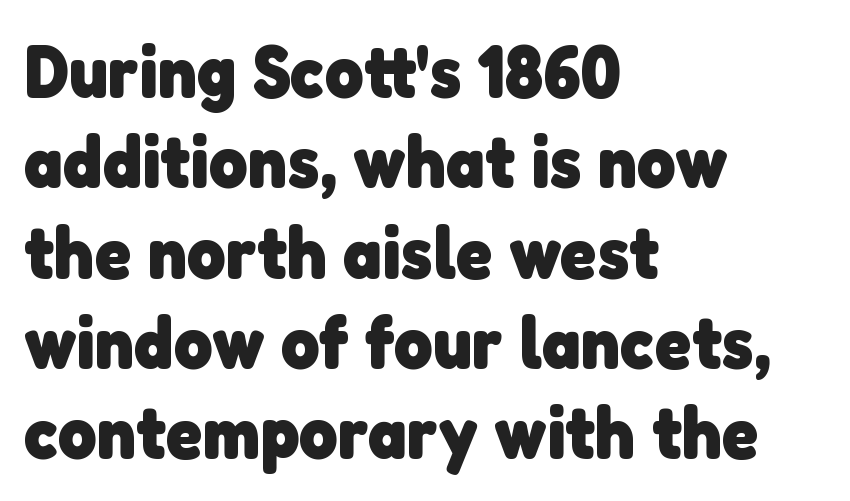
Q: Is the text bold? A: Yes.
Q: Is the typeface a serif or a sans-serif typeface? A: Sans-serif.
Q: Is the text underlined? A: No.
Q: How is the paragraph aligned? A: Left-aligned.
Q: Is the spacing between letters normal or unusually wide? A: Normal.
Q: Width (condensed, normal, or wide)? A: Normal.
Q: Stroke contrast? A: Low.
Q: x-height? A: Medium.
Q: Monospaced? A: No.
